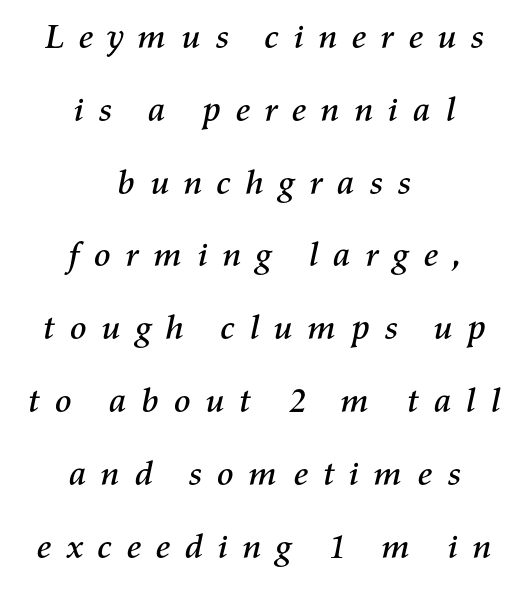
Type without underlining. Here the designer chose a conventional face with non-uniform glyph widths. The compositor balanced each line on the midline. The font's italic variant was chosen for this text. What's the leading like? Stretched, with rows far apart.
